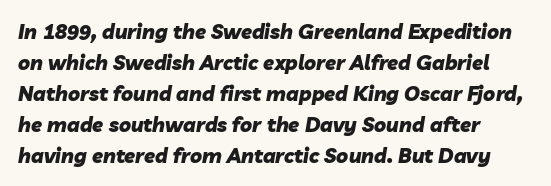
Q: Is the text bold? A: Yes.
Q: Is the text italic (slanted)? A: Yes, it leans right by about 10 degrees.
Q: Is the text underlined? A: No.
Q: How is the paragraph aligned? A: Left-aligned.
Q: Is the spacing between letters normal or unusually wide? A: Normal.
Q: Is the spacing between lines tight, normal or loose? A: Normal.
